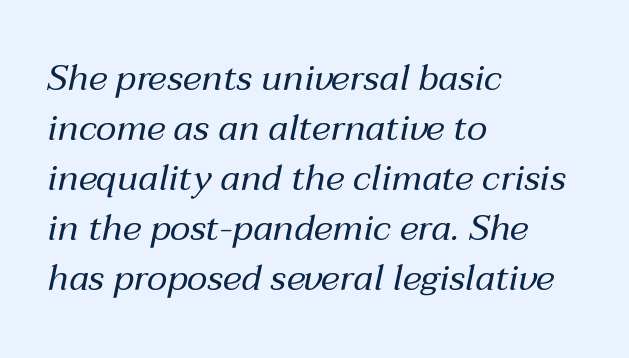
{"italic": "yes", "lean": "right", "slant_degrees": 12, "bold": "no", "weight": "regular", "width": "normal", "stroke_contrast": "medium", "x_height": "medium", "monospaced": "no", "underline": "no", "align": "left", "line_spacing": "normal", "line_spacing_ratio": 1.39, "letter_spacing": "normal", "letter_spacing_em": 0.0, "glyph_px": 36}
